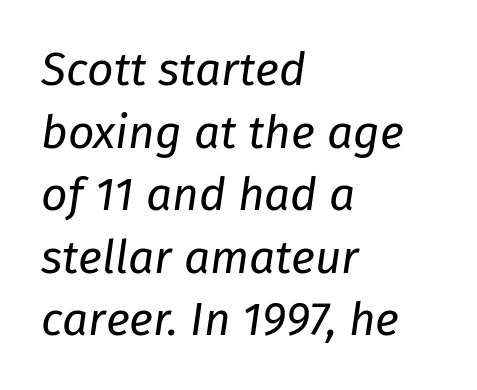
Notice how the stems are inclined rather than vertical — that's the hallmark of italics. The letters advance in unequal steps, a hallmark of proportional type. Line beginnings align vertically; line endings do not. The letters look calm and open, with moderate or lighter stems.
